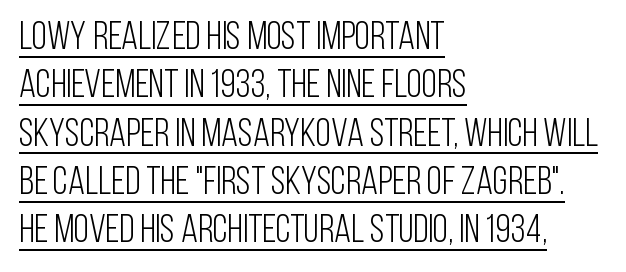
The image shows 39 px light, condensed sans-serif type, upright; set left-aligned, line spacing 1.24x, normal letter spacing, underlined; low stroke contrast and a large x-height.
